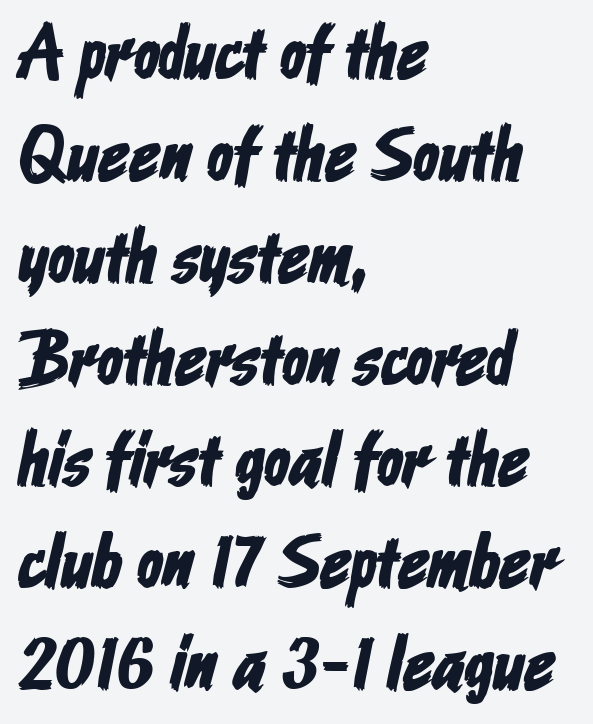
Notice how descenders clear the ascenders below comfortably — that's standard leading. These lines are set flush left with a ragged right edge. Proportional: the letters do not fall into vertical columns. Glyph-to-glyph distance matches everyday printed text.
